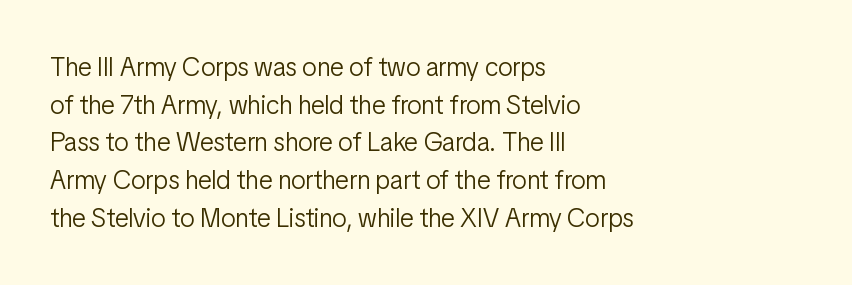
This sample is left-justified, so line endings fall wherever the words run out. Short note: letters normally spaced. These lines were composed using upright roman letters. Nothing heavy about these letters — not bold at all. The glyphs are unaccompanied by any horizontal stroke below them. Quick note: interline space is typical.
